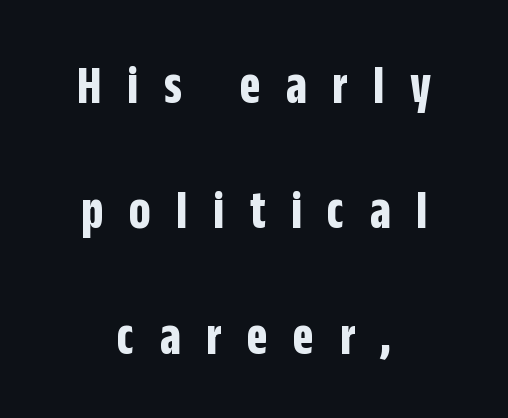
The image shows 55 px bold, condensed sans-serif type, upright; set centered, loose line spacing (2.28x), unusually wide letter spacing (+0.46 em), not underlined; low stroke contrast and a large x-height.
